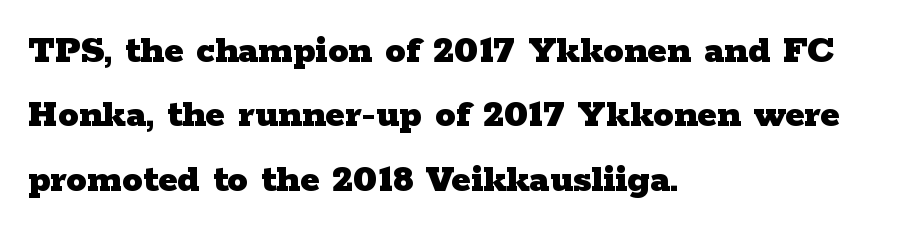
Q: Is the text bold? A: Yes.
Q: Is the text italic (slanted)? A: No, it is upright.
Q: Is the typeface a serif or a sans-serif typeface? A: Serif.
Q: Is the text underlined? A: No.
Q: How is the paragraph aligned? A: Left-aligned.
Q: Is the spacing between letters normal or unusually wide? A: Normal.
Q: Is the spacing between lines tight, normal or loose? A: Normal.
Q: Width (condensed, normal, or wide)? A: Wide.
Q: Stroke contrast? A: Low.
Q: x-height? A: Medium.
Q: Monospaced? A: No.
